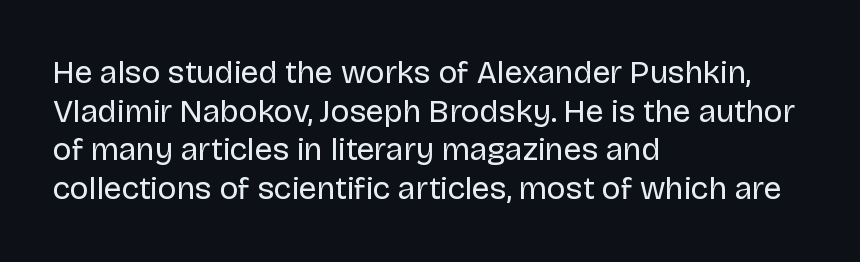
This sample uses a sans-serif face. The horizontal fit of the characters is conventional and even. Horizontally, the lines are justified to the leading edge only. Upright lettering throughout. The passage shown is typed in a proportional face where columns would drift.
